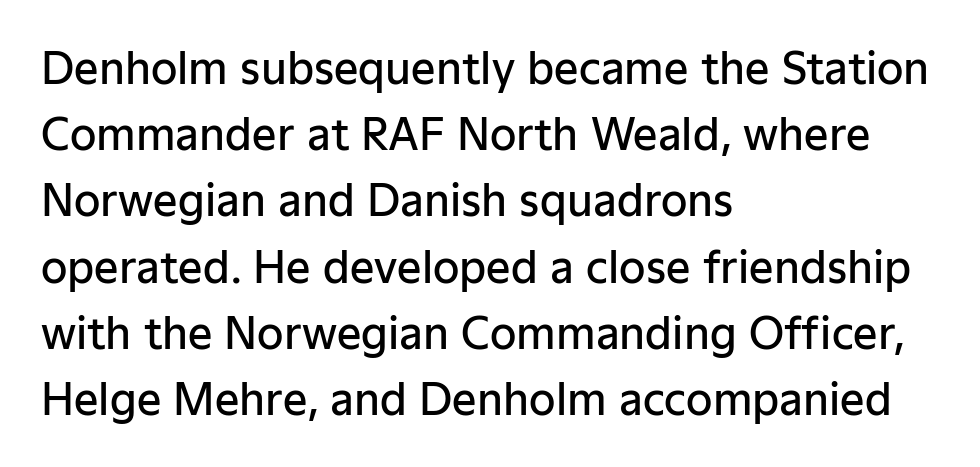
Q: Is the text bold? A: Semi-bold.
Q: Is the text italic (slanted)? A: No, it is upright.
Q: Is the typeface a serif or a sans-serif typeface? A: Sans-serif.
Q: Is the text underlined? A: No.
Q: How is the paragraph aligned? A: Left-aligned.
Q: Is the spacing between letters normal or unusually wide? A: Normal.
Q: Is the spacing between lines tight, normal or loose? A: Normal.
Q: Width (condensed, normal, or wide)? A: Normal.
Q: Stroke contrast? A: Low.
Q: x-height? A: Medium.
Q: Monospaced? A: No.
